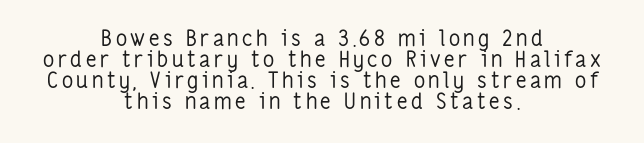
Q: Is the text bold? A: No.
Q: Is the text italic (slanted)? A: No, it is upright.
Q: Is the text underlined? A: No.
Q: How is the paragraph aligned? A: Centered.
Q: Is the spacing between lines tight, normal or loose? A: Tight.
